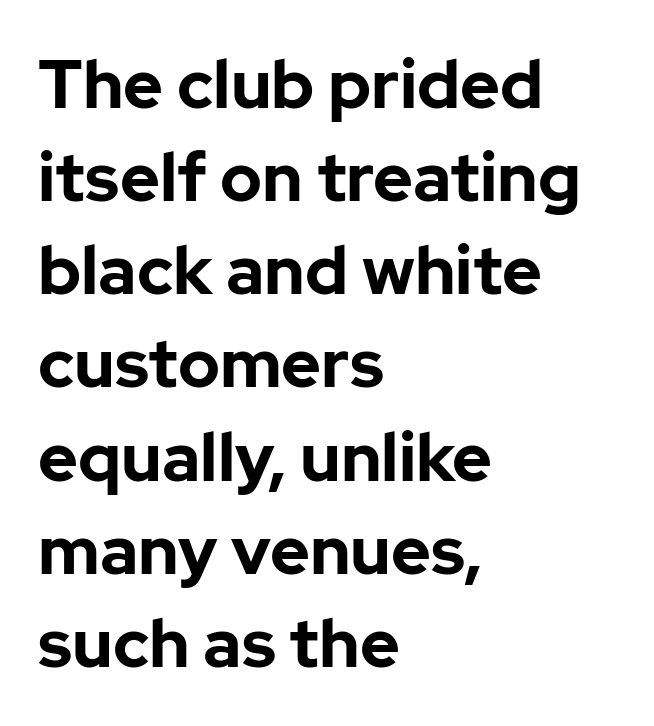
Varying glyph widths throughout — classic text-font behaviour. A student would call this left alignment; a typographer would say flush left, rag right. The strokes are fattened all the way to bold. Quick note: interline space is typical. The letters stand straight up with perfectly vertical stems. The rendering shows plain stroke endings on the letterforms — a sans-serif design.
